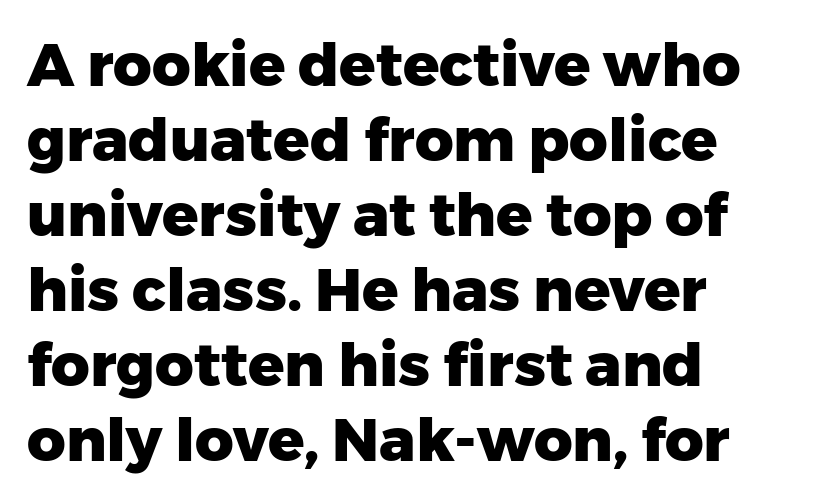
Q: Is the text bold? A: Yes.
Q: Is the text italic (slanted)? A: No, it is upright.
Q: Is the typeface a serif or a sans-serif typeface? A: Sans-serif.
Q: Is the text underlined? A: No.
Q: How is the paragraph aligned? A: Left-aligned.
Q: Is the spacing between letters normal or unusually wide? A: Normal.
Q: Is the spacing between lines tight, normal or loose? A: Normal.
Q: Width (condensed, normal, or wide)? A: Normal.
Q: Stroke contrast? A: Low.
Q: x-height? A: Medium.
Q: Monospaced? A: No.
